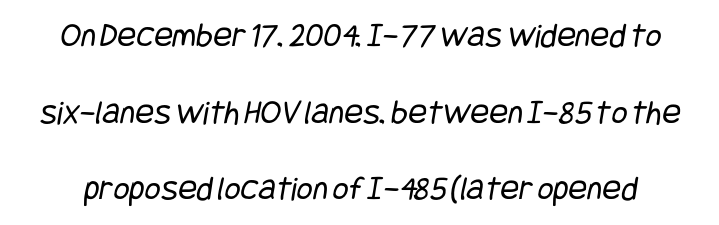
Each stroke keeps to a modest, everyday thickness or less. The designer dialed line spacing up above the default. Glyph-to-glyph distance matches everyday printed text. The type family on display is of the sans-serif kind. A clean baseline with only descenders dipping below it.
